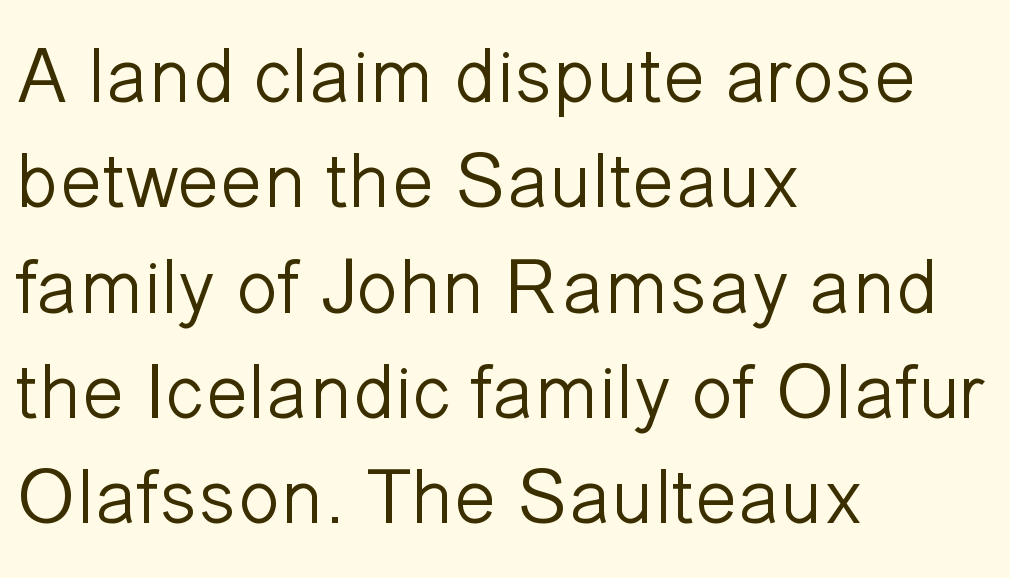
Q: Is the text bold? A: No.
Q: Is the text italic (slanted)? A: No, it is upright.
Q: Is the typeface a serif or a sans-serif typeface? A: Sans-serif.
Q: Is the text underlined? A: No.
Q: How is the paragraph aligned? A: Left-aligned.
Q: Is the spacing between letters normal or unusually wide? A: Normal.
Q: Is the spacing between lines tight, normal or loose? A: Normal.
Q: Width (condensed, normal, or wide)? A: Normal.
Q: Stroke contrast? A: Low.
Q: x-height? A: Medium.
Q: Monospaced? A: No.
